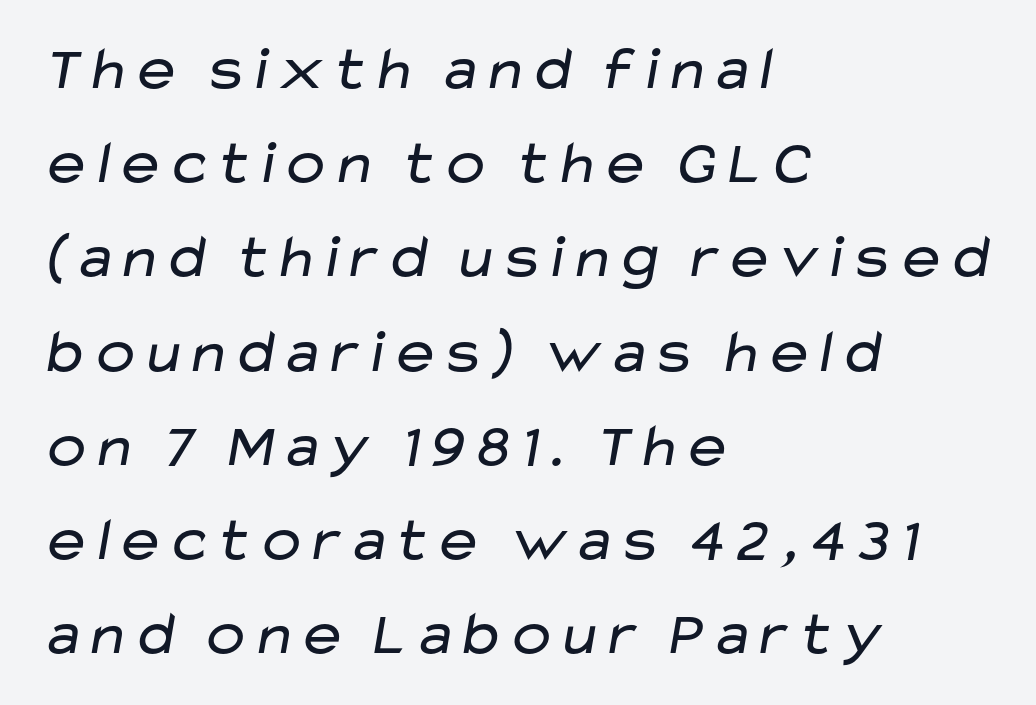
{"serif": "no", "bold": "no", "weight": "regular", "width": "wide", "stroke_contrast": "low", "x_height": "medium", "monospaced": "no", "underline": "no", "align": "left", "line_spacing": "normal", "line_spacing_ratio": 1.52, "letter_spacing": "normal", "letter_spacing_em": 0.0, "glyph_px": 62}
